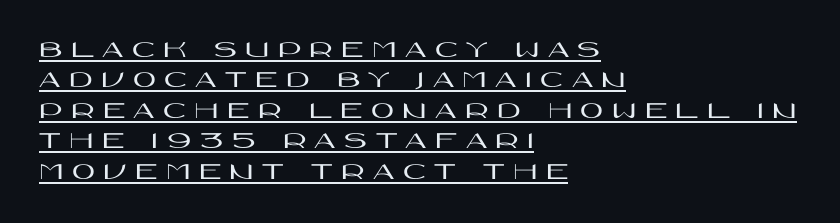
If you drew a line through each stem, it would be perfectly vertical. What stands out about the letter spacing? Its width — letters are far apart. Which margin do the lines hug? The left one — the right edge is uneven. A rule runs beneath these lines of type.
